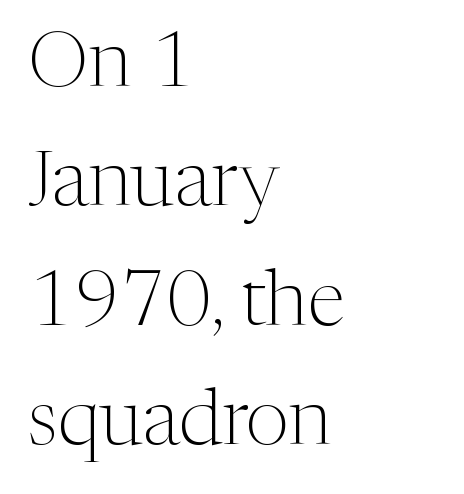
Unlike italic type, these characters show no tilt at all. Honestly, there is no underline to notice here at all. Layout note: lines flush left. Unbolded letterforms with no extra heft.
